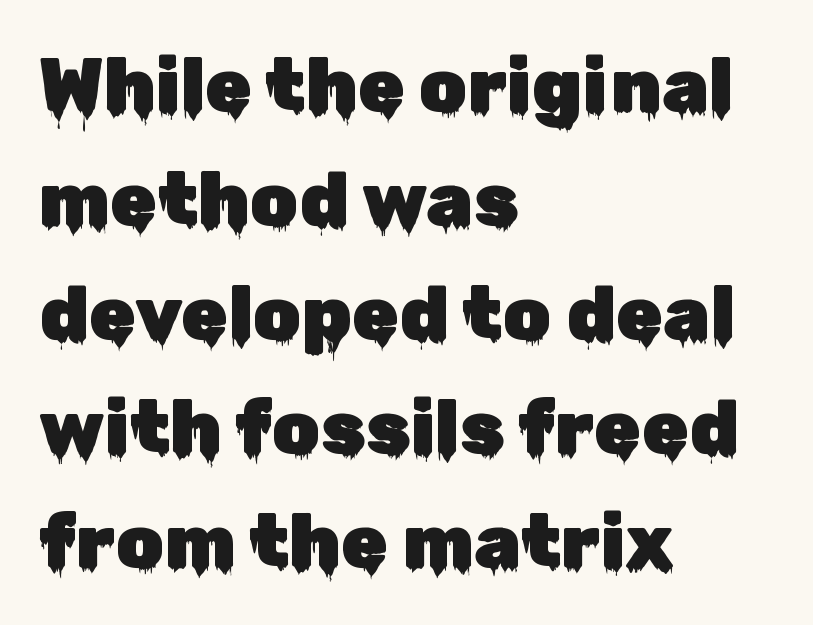
{"serif": "no", "italic": "no", "width": "normal", "stroke_contrast": "low", "x_height": "medium", "monospaced": "no", "underline": "no", "align": "left", "line_spacing": "normal", "line_spacing_ratio": 1.5, "letter_spacing": "normal", "letter_spacing_em": 0.0, "glyph_px": 76}
